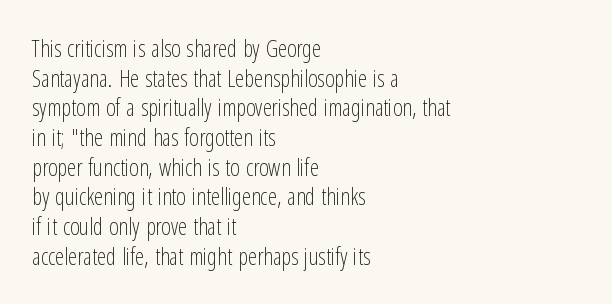
Q: Is the text bold? A: No.
Q: Is the text italic (slanted)? A: No, it is upright.
Q: Is the text underlined? A: No.
Q: How is the paragraph aligned? A: Left-aligned.
Q: Is the spacing between letters normal or unusually wide? A: Normal.
Q: Is the spacing between lines tight, normal or loose? A: Normal.
